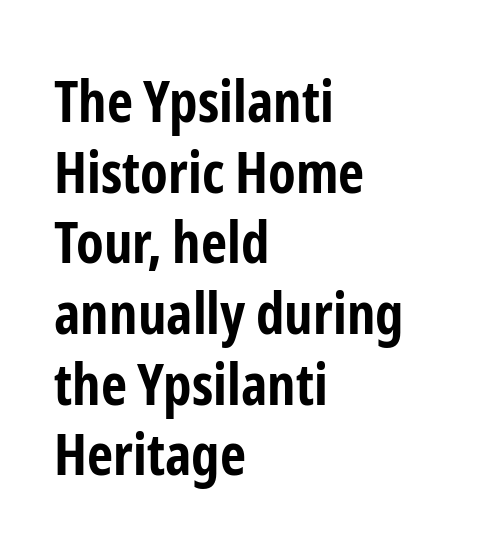
Q: Is the text bold? A: Yes.
Q: Is the text italic (slanted)? A: No, it is upright.
Q: Is the typeface a serif or a sans-serif typeface? A: Sans-serif.
Q: Is the text underlined? A: No.
Q: How is the paragraph aligned? A: Left-aligned.
Q: Is the spacing between letters normal or unusually wide? A: Normal.
Q: Width (condensed, normal, or wide)? A: Condensed.
Q: Stroke contrast? A: Low.
Q: x-height? A: Medium.
Q: Monospaced? A: No.
